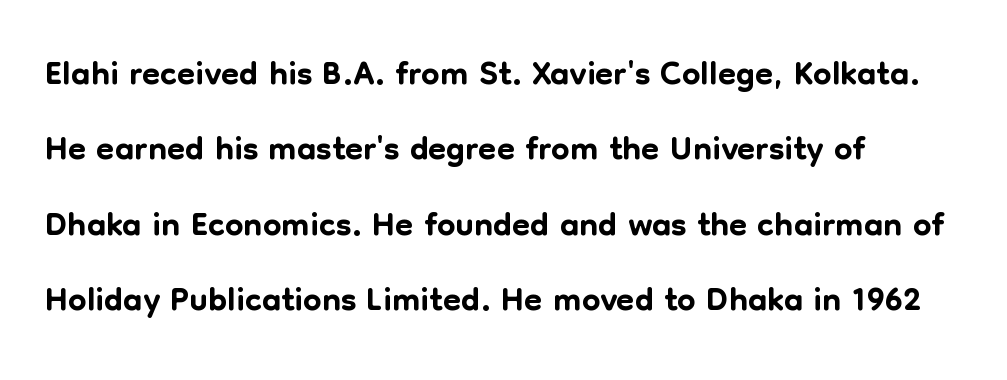
The passage shown stacks its lines at a standard gap. A typesetter would call this proportional, since set widths differ per character. A roman cut, with each character standing at attention. Only glyphs here, with clear space below each row.
